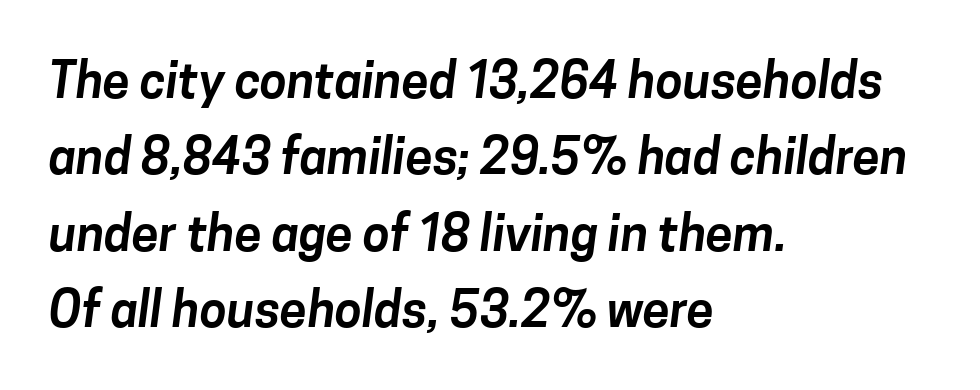
The image shows 49 px sans-serif type; set left-aligned, normal line spacing (1.56x), normal letter spacing, not underlined; low stroke contrast and a medium x-height.
